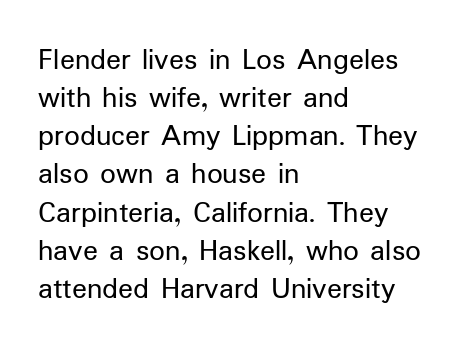
The image shows 31 px regular-weight sans-serif type, upright; set left-aligned, line spacing 1.23x, normal letter spacing, not underlined; low stroke contrast and a medium x-height.
